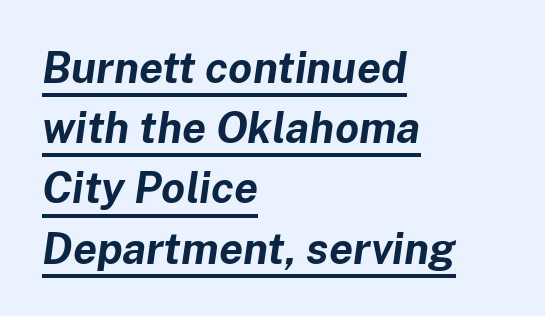
{"italic": "yes", "lean": "right", "slant_degrees": 8, "bold": "yes", "weight": "bold", "width": "normal", "stroke_contrast": "low", "x_height": "medium", "monospaced": "no", "underline": "yes", "align": "left", "line_spacing": "normal", "line_spacing_ratio": 1.4, "letter_spacing": "normal", "letter_spacing_em": 0.0, "glyph_px": 43}
